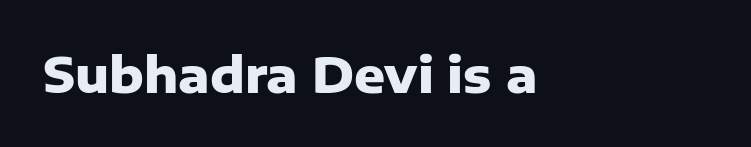
Check the space under the baseline: it is left empty. Posture: vertical. The strokes are fattened all the way to bold. The characters display no serif detailing; their extremities are plain. Inter-character spacing is left at the font's built-in metrics.
